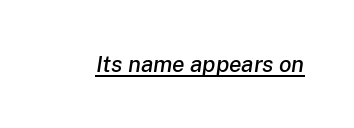
The image shows 23 px text type, italic (leaning right); set normal letter spacing, underlined.
